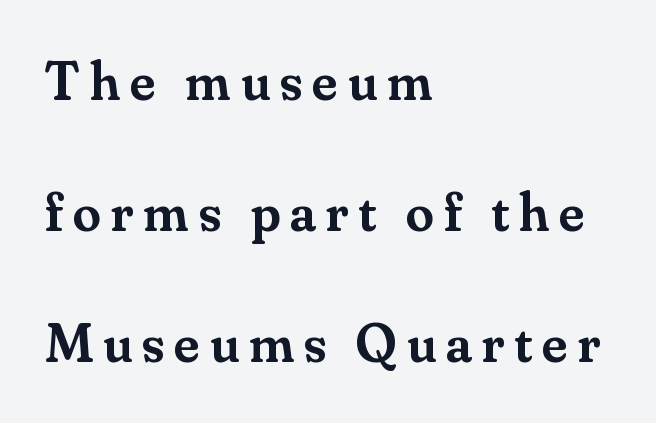
{"serif": "yes", "italic": "no", "bold": "semi", "weight": "semibold", "width": "normal", "stroke_contrast": "medium", "x_height": "small", "monospaced": "no", "underline": "no", "align": "left", "line_spacing": "loose", "line_spacing_ratio": 2.34, "glyph_px": 56}
